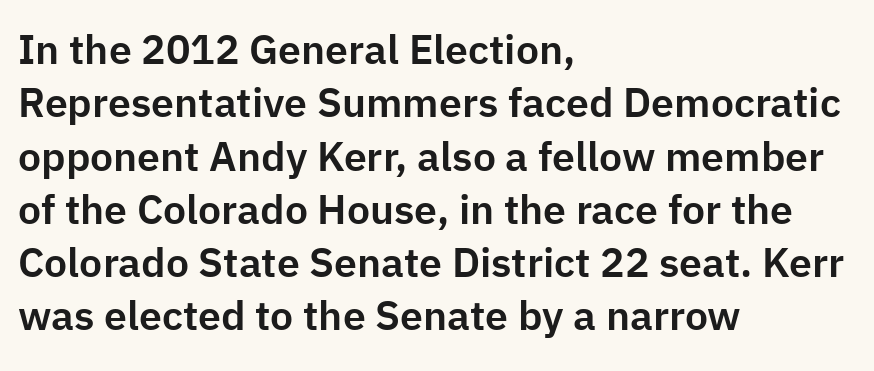
Q: Is the text italic (slanted)? A: No, it is upright.
Q: Is the typeface a serif or a sans-serif typeface? A: Sans-serif.
Q: Is the text underlined? A: No.
Q: How is the paragraph aligned? A: Left-aligned.
Q: Is the spacing between letters normal or unusually wide? A: Normal.
Q: Is the spacing between lines tight, normal or loose? A: Normal.
Q: Width (condensed, normal, or wide)? A: Normal.
Q: Stroke contrast? A: Low.
Q: x-height? A: Medium.
Q: Monospaced? A: No.
